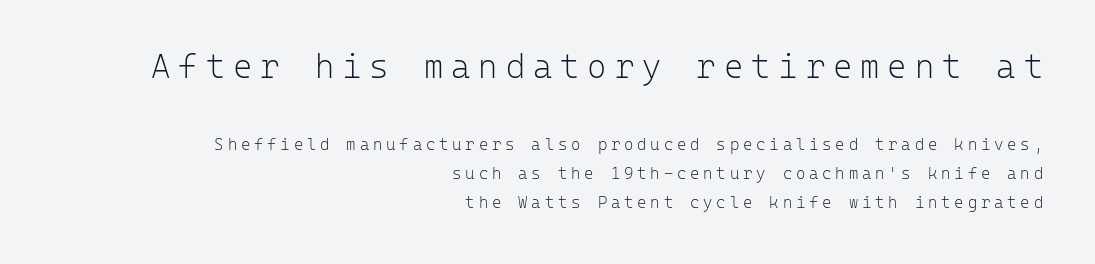
The image shows 33 px light sans-serif type, upright, monospaced; set right-aligned, line spacing 1.79x, unusually wide letter spacing (+0.24 em), not underlined; the first (top) block is 2.06x larger; low stroke contrast and a medium x-height.
